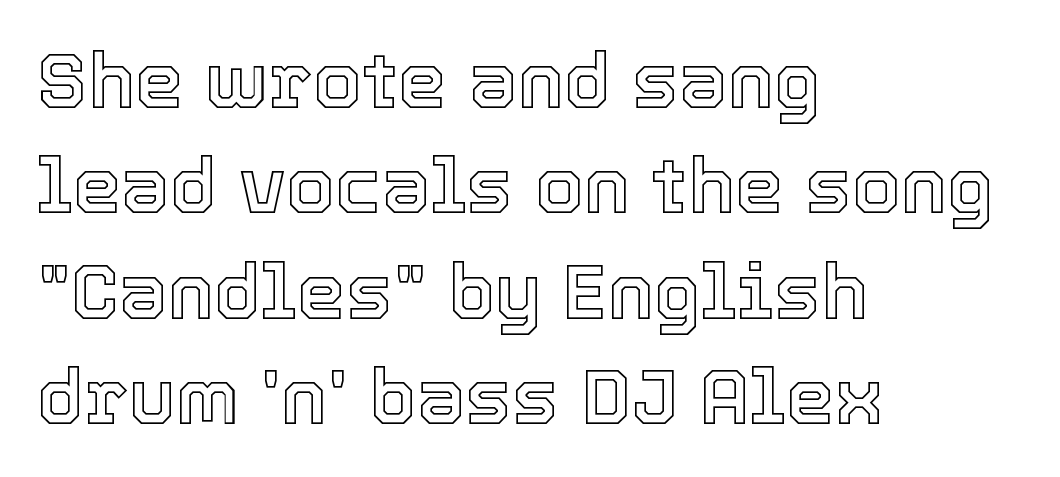
The image shows 78 px text type, upright; set left-aligned, normal line spacing (1.35x), normal letter spacing, not underlined; a medium x-height.
